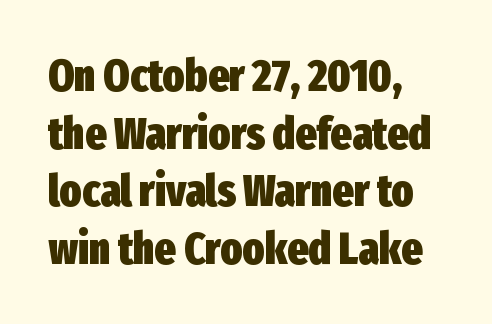
Q: Is the text bold? A: Yes.
Q: Is the text italic (slanted)? A: No, it is upright.
Q: Is the typeface a serif or a sans-serif typeface? A: Sans-serif.
Q: Is the text underlined? A: No.
Q: How is the paragraph aligned? A: Left-aligned.
Q: Is the spacing between letters normal or unusually wide? A: Normal.
Q: Is the spacing between lines tight, normal or loose? A: Normal.
Q: Width (condensed, normal, or wide)? A: Condensed.
Q: Stroke contrast? A: Low.
Q: x-height? A: Medium.
Q: Monospaced? A: No.
